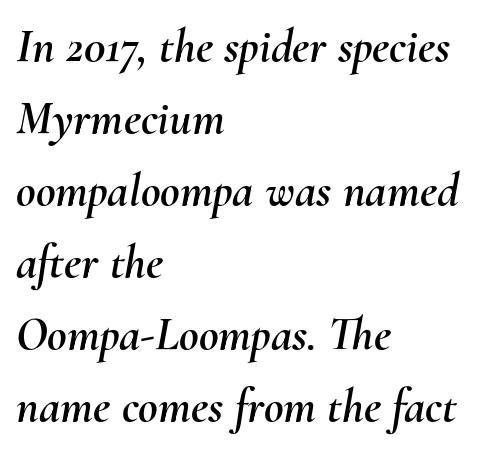
The image shows 48 px text type, italic (leaning right); set left-aligned, normal line spacing (1.5x), normal letter spacing, not underlined; medium stroke contrast and a small x-height.
